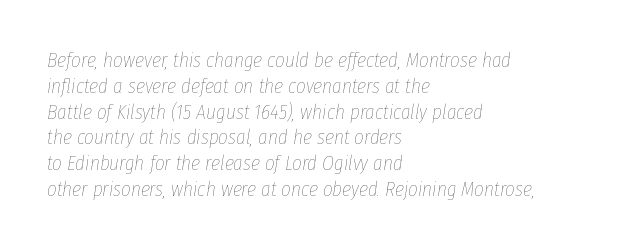
Q: Is the text bold? A: No.
Q: Is the text italic (slanted)? A: Yes, it leans right by about 8 degrees.
Q: Is the text underlined? A: No.
Q: How is the paragraph aligned? A: Left-aligned.
Q: Is the spacing between letters normal or unusually wide? A: Normal.
